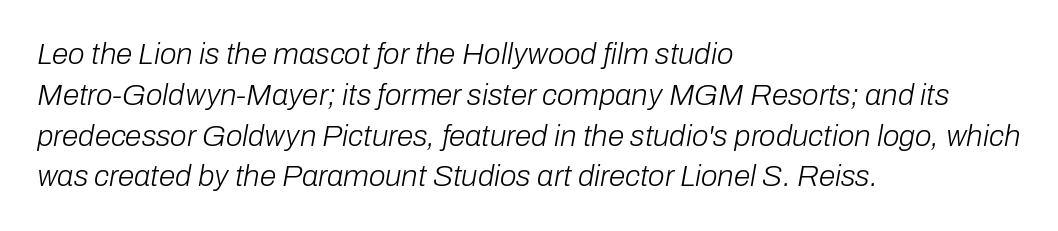
The image shows 30 px light type, italic (leaning right); set left-aligned, normal line spacing (1.36x), normal letter spacing, not underlined; low stroke contrast and a medium x-height.
